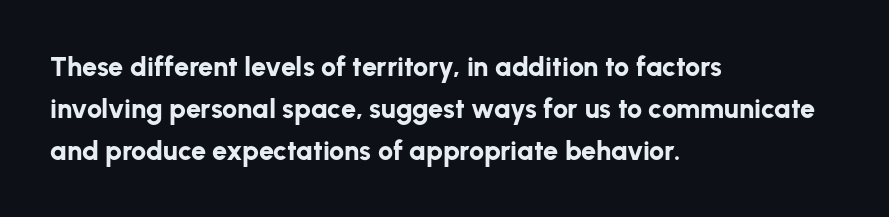
Q: Is the text bold? A: Yes.
Q: Is the text italic (slanted)? A: No, it is upright.
Q: Is the text underlined? A: No.
Q: How is the paragraph aligned? A: Left-aligned.
Q: Is the spacing between letters normal or unusually wide? A: Normal.
Q: Is the spacing between lines tight, normal or loose? A: Normal.
